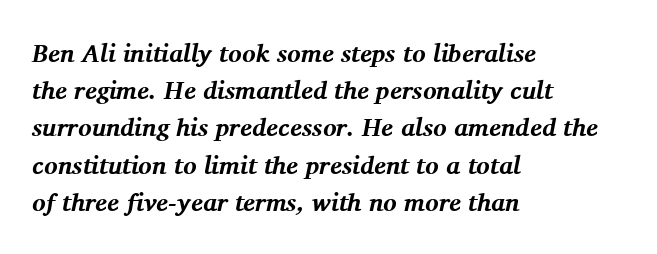
{"italic": "yes", "lean": "right", "slant_degrees": 11, "bold": "yes", "underline": "no", "align": "left", "line_spacing": "normal", "line_spacing_ratio": 1.49, "letter_spacing": "normal", "letter_spacing_em": 0.0, "glyph_px": 25}
